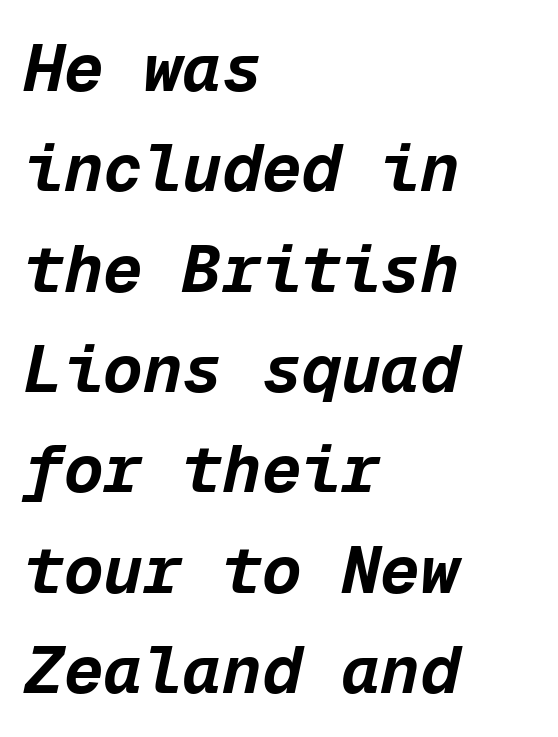
Q: Is the text bold? A: Yes.
Q: Is the text italic (slanted)? A: Yes, it leans right by about 12 degrees.
Q: Is the text underlined? A: No.
Q: How is the paragraph aligned? A: Left-aligned.
Q: Is the spacing between letters normal or unusually wide? A: Normal.
Q: Is the spacing between lines tight, normal or loose? A: Normal.
Q: Width (condensed, normal, or wide)? A: Normal.
Q: Stroke contrast? A: Low.
Q: x-height? A: Medium.
Q: Monospaced? A: Yes.
